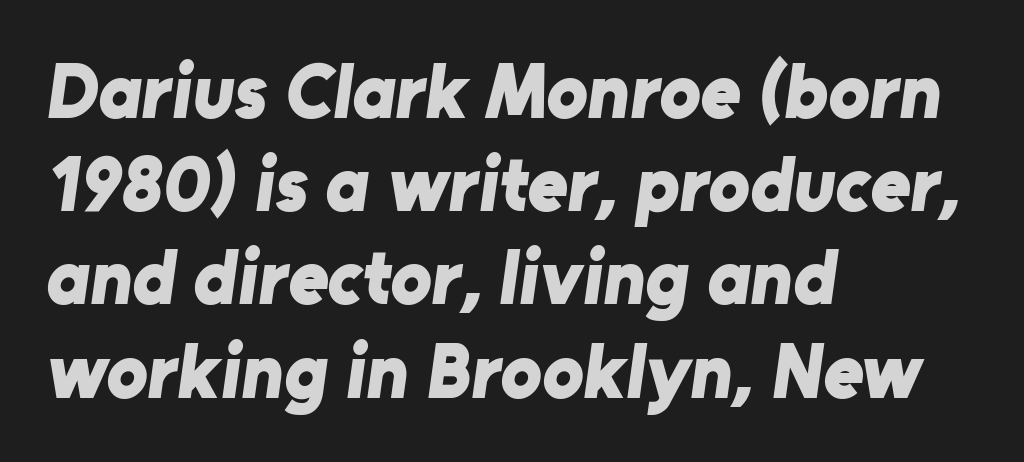
Q: Is the text bold? A: Yes.
Q: Is the typeface a serif or a sans-serif typeface? A: Sans-serif.
Q: Is the text underlined? A: No.
Q: How is the paragraph aligned? A: Left-aligned.
Q: Is the spacing between letters normal or unusually wide? A: Normal.
Q: Width (condensed, normal, or wide)? A: Normal.
Q: Stroke contrast? A: Low.
Q: x-height? A: Medium.
Q: Monospaced? A: No.
